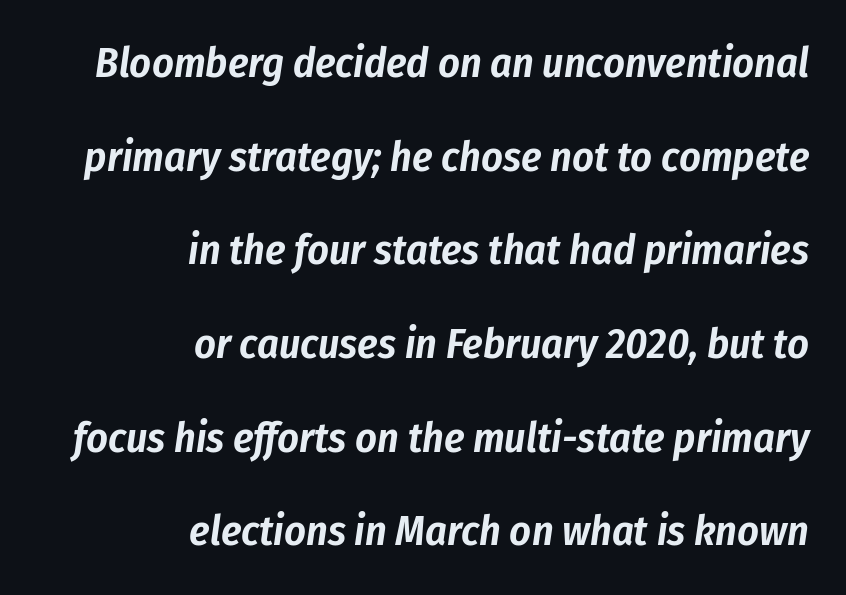
Q: Is the text italic (slanted)? A: Yes, it leans right by about 8 degrees.
Q: Is the text underlined? A: No.
Q: How is the paragraph aligned? A: Right-aligned.
Q: Is the spacing between letters normal or unusually wide? A: Normal.
Q: Is the spacing between lines tight, normal or loose? A: Loose.
Q: Width (condensed, normal, or wide)? A: Condensed.
Q: Stroke contrast? A: Low.
Q: x-height? A: Medium.
Q: Monospaced? A: No.
